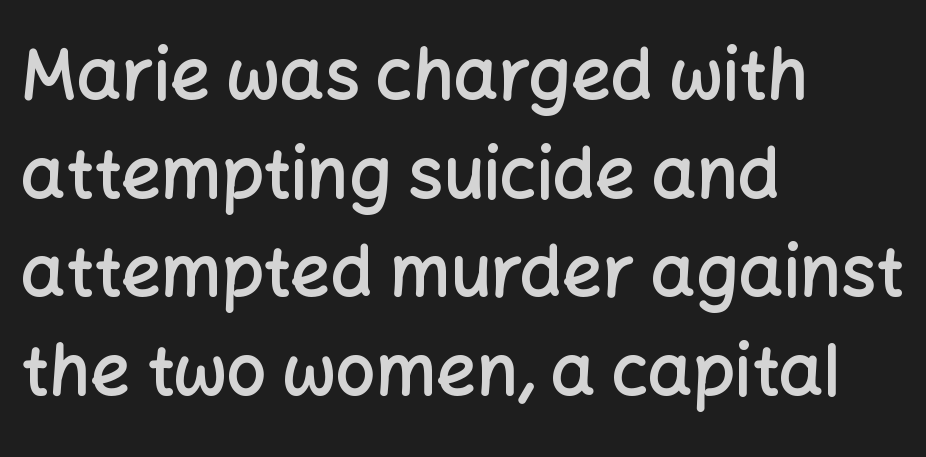
{"serif": "no", "italic": "no", "bold": "semi", "weight": "semibold", "width": "normal", "stroke_contrast": "low", "x_height": "medium", "monospaced": "no", "underline": "no", "align": "left", "line_spacing": "normal", "line_spacing_ratio": 1.41, "letter_spacing": "normal", "letter_spacing_em": 0.0, "glyph_px": 70}
